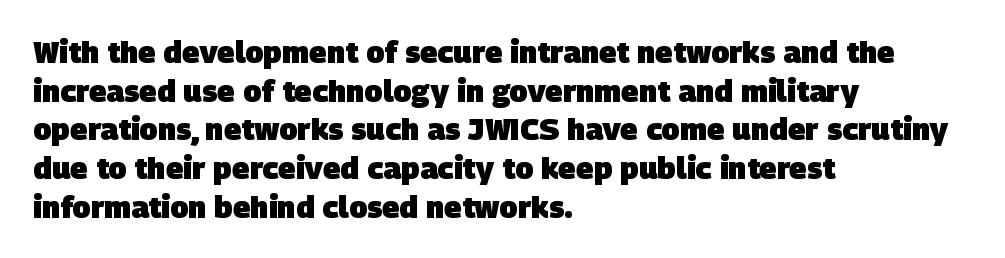
A typesetter would call this leading conventional body-copy spacing. Each letter's strokes conclude bluntly, with no projecting serifs. Beneath every word, the page is bare. The horizontal fit of the characters is conventional and even. The rag falls on the right side of this text block.
